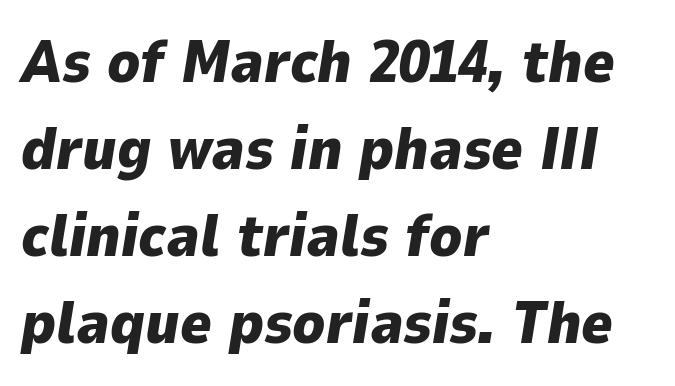
{"italic": "yes", "lean": "right", "slant_degrees": 9, "bold": "yes", "weight": "heavy", "width": "normal", "stroke_contrast": "low", "x_height": "medium", "monospaced": "no", "underline": "no", "align": "left", "line_spacing": "normal", "line_spacing_ratio": 1.45, "letter_spacing": "normal", "letter_spacing_em": 0.0, "glyph_px": 60}
